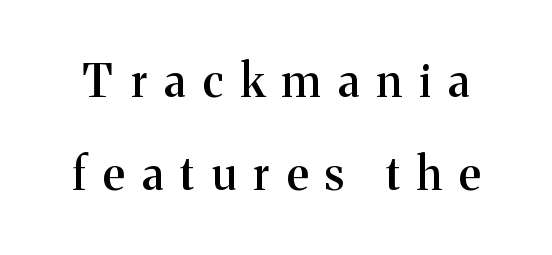
{"serif": "yes", "italic": "no", "bold": "semi", "weight": "semibold", "width": "normal", "stroke_contrast": "medium", "x_height": "medium", "monospaced": "no", "underline": "no", "line_spacing": "loose", "line_spacing_ratio": 2.06, "letter_spacing": "wide", "letter_spacing_em": 0.39, "glyph_px": 45}
